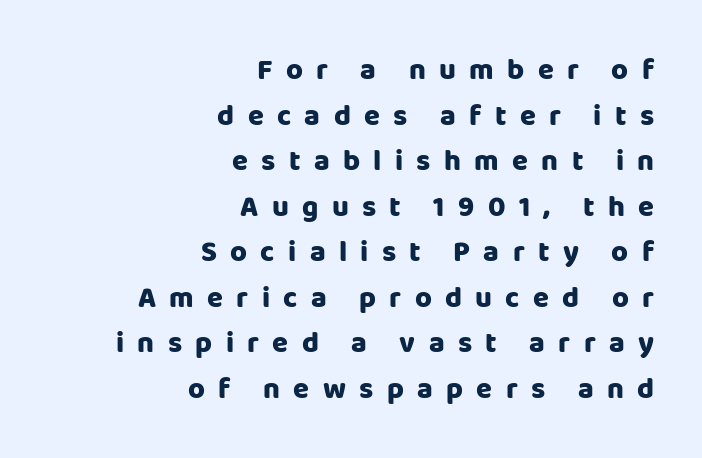
The strip under each line holds only bare page. Tracking value appears strongly positive — letters spread wide. The sample has been set heavy, in full bold. Compared with typical paragraphs, the rows here are spaced about the same. Character widths vary here, with narrow letters taking less room than wide ones. Posture: upright roman.
